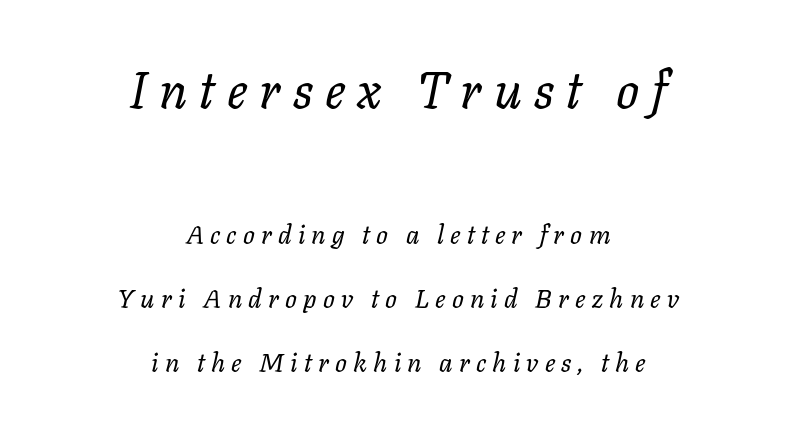
The image shows 51 px regular-weight type, italic (leaning right); set centered, loose line spacing (2.47x), unusually wide letter spacing (+0.24 em), not underlined; the first (top) block is 1.96x larger; low stroke contrast and a medium x-height.
